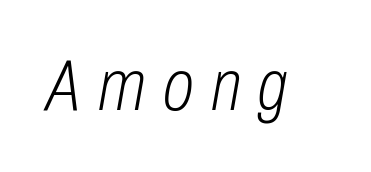
The image shows 72 px light, condensed type, italic (leaning right); set unusually wide letter spacing (+0.24 em), not underlined; low stroke contrast and a medium x-height.
